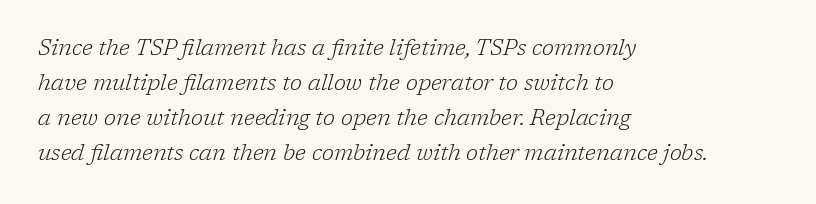
{"italic": "yes", "lean": "right", "slant_degrees": 17, "bold": "no", "underline": "no", "align": "left", "line_spacing": "normal", "line_spacing_ratio": 1.59, "letter_spacing": "normal", "letter_spacing_em": 0.0, "glyph_px": 22}
